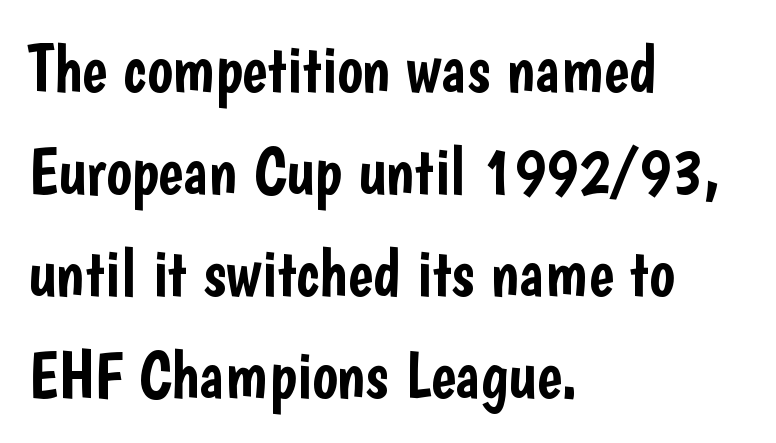
This rendering uses left alignment, leaving the right contour irregular. Upright lettering throughout. Think of a printed novel: that variable character pitch is what you see here. Unlike a traditional serif, this face leaves its strokes unadorned. Characters follow at the spacing the type designer built in.
